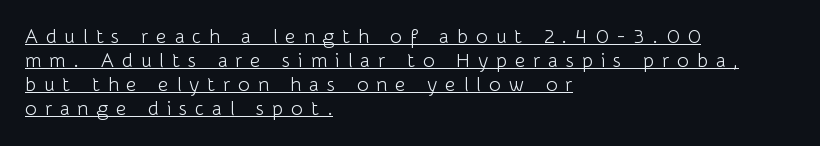
Q: Is the text bold? A: No.
Q: Is the text italic (slanted)? A: No, it is upright.
Q: Is the text underlined? A: Yes.
Q: How is the paragraph aligned? A: Left-aligned.
Q: Is the spacing between letters normal or unusually wide? A: Unusually wide.
